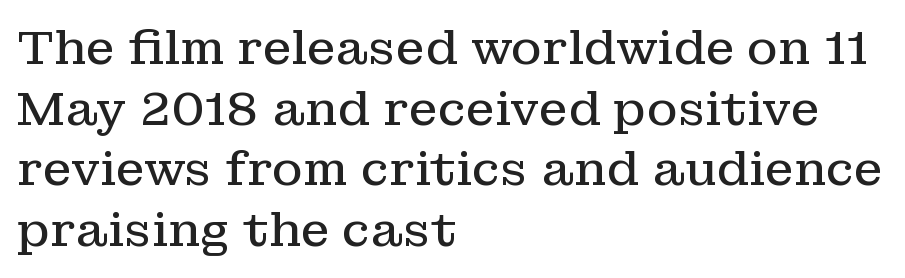
The image shows 47 px regular-weight serif type, upright; set left-aligned, normal line spacing (1.29x), normal letter spacing, not underlined; low stroke contrast and a medium x-height.
